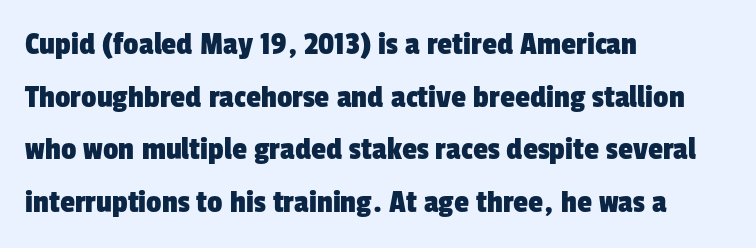
The image shows 34 px condensed sans-serif type; set left-aligned, normal line spacing (1.55x), normal letter spacing, not underlined; low stroke contrast and a medium x-height.
